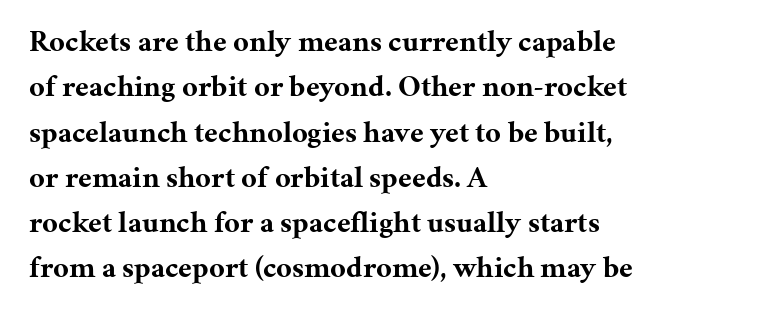
Q: Is the text bold? A: Yes.
Q: Is the text italic (slanted)? A: No, it is upright.
Q: Is the typeface a serif or a sans-serif typeface? A: Serif.
Q: Is the text underlined? A: No.
Q: How is the paragraph aligned? A: Left-aligned.
Q: Is the spacing between letters normal or unusually wide? A: Normal.
Q: Is the spacing between lines tight, normal or loose? A: Normal.
Q: Width (condensed, normal, or wide)? A: Normal.
Q: Stroke contrast? A: Medium.
Q: x-height? A: Medium.
Q: Monospaced? A: No.
